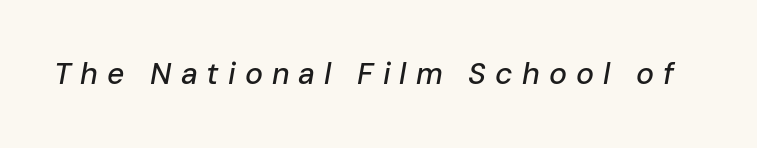
The image shows 30 px text type, italic (leaning right); set unusually wide letter spacing (+0.3 em), not underlined; low stroke contrast and a medium x-height.
